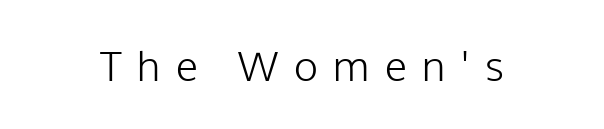
Q: Is the text bold? A: No.
Q: Is the text italic (slanted)? A: No, it is upright.
Q: Is the typeface a serif or a sans-serif typeface? A: Sans-serif.
Q: Is the text underlined? A: No.
Q: Is the spacing between letters normal or unusually wide? A: Unusually wide.
Q: Width (condensed, normal, or wide)? A: Normal.
Q: Stroke contrast? A: Low.
Q: x-height? A: Medium.
Q: Monospaced? A: No.
